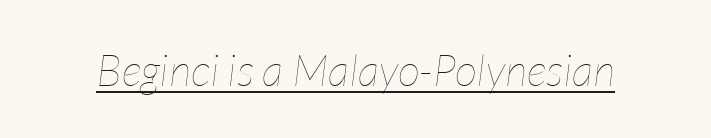
Does extra space separate the letters? No, they use regular spacing. A quiet, ordinary-to-light weight characterises the typeface. Is the type slanted? Yes — the strokes lean at a clear angle. The glyphs are accompanied by a horizontal stroke just below them. Looks like regular typesetting: each glyph gets only the width it needs.
